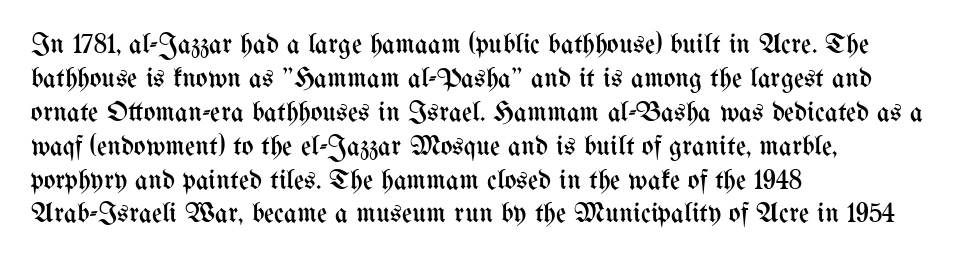
The image shows 28 px regular-weight, condensed type, upright; set left-aligned, line spacing 1.21x, normal letter spacing, not underlined; medium stroke contrast and a medium x-height.
